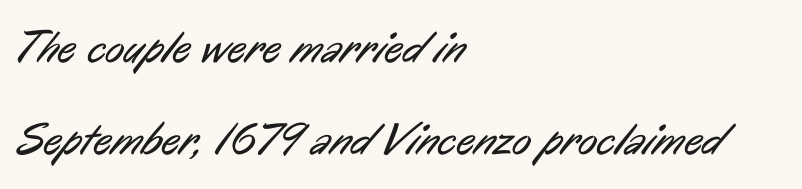
{"serif": "no", "bold": "no", "weight": "regular", "width": "condensed", "stroke_contrast": "low", "x_height": "medium", "monospaced": "no", "underline": "no", "align": "left", "line_spacing": "loose", "line_spacing_ratio": 2.04, "letter_spacing": "normal", "letter_spacing_em": 0.0, "glyph_px": 45}
